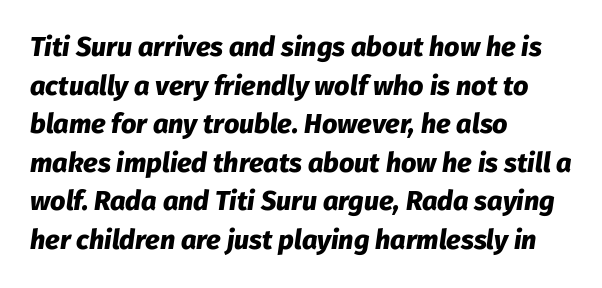
The paragraph has a hard left edge and a soft right edge. Quick note: italic. The type is set solid horizontally, with unmodified tracking. The strip under each line holds only bare page. Students, this is bold: see how much ink each stroke carries. Evenly set lines give the paragraph a standard silhouette.
